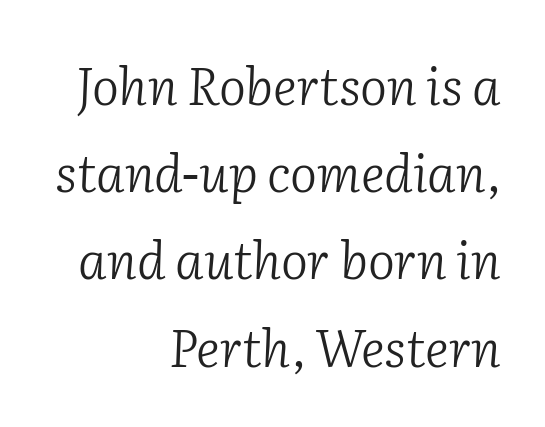
The image shows 51 px light serif type, italic (leaning right); set right-aligned, line spacing 1.71x, normal letter spacing, not underlined; low stroke contrast and a medium x-height.
